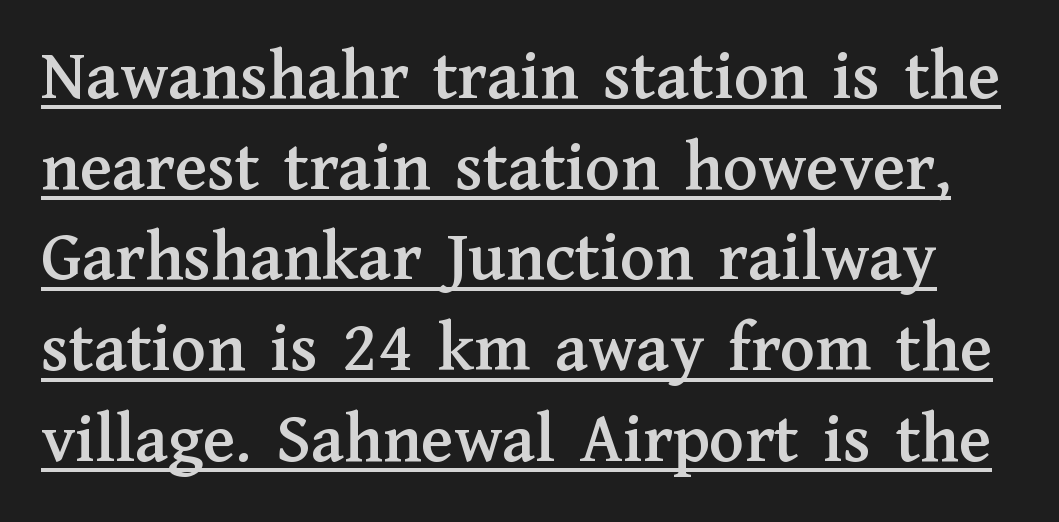
Note: serifs present on the glyphs. What's the leading like? Ordinary, nothing unusual. Default kerning and tracking; the words read as compact shapes. The passage shown is typed in a proportional face where columns would drift. Do the letters lean? They stand straight. Descenders here cross a horizontal rule under the line.
